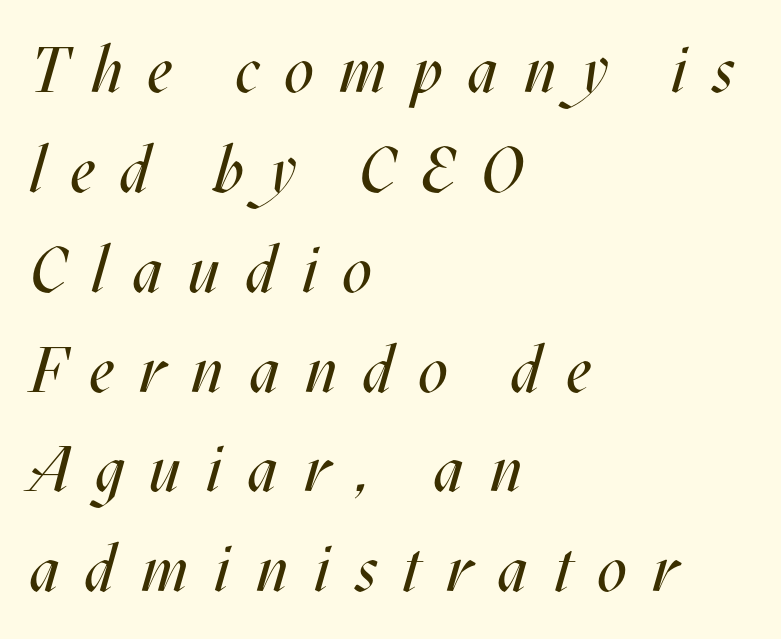
Q: Is the text bold? A: No.
Q: Is the text italic (slanted)? A: Yes, it leans right by about 17 degrees.
Q: Is the text underlined? A: No.
Q: How is the paragraph aligned? A: Left-aligned.
Q: Is the spacing between letters normal or unusually wide? A: Unusually wide.
Q: Is the spacing between lines tight, normal or loose? A: Normal.
Q: Width (condensed, normal, or wide)? A: Condensed.
Q: Stroke contrast? A: Medium.
Q: x-height? A: Large.
Q: Monospaced? A: No.
